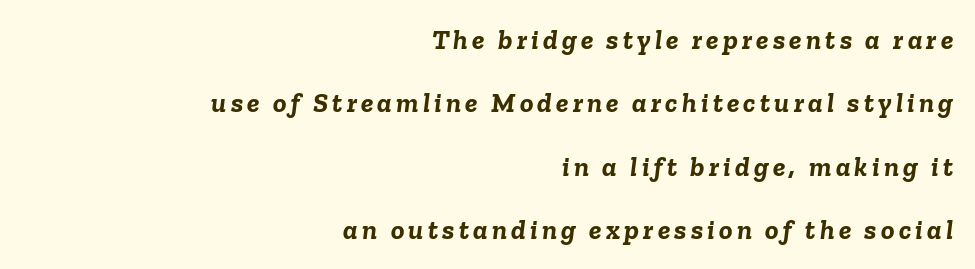
{"italic": "yes", "lean": "right", "slant_degrees": 6, "bold": "yes", "weight": "semibold", "width": "normal", "stroke_contrast": "low", "x_height": "medium", "monospaced": "no", "underline": "no", "align": "right", "line_spacing": "loose", "line_spacing_ratio": 2.26, "glyph_px": 28}
